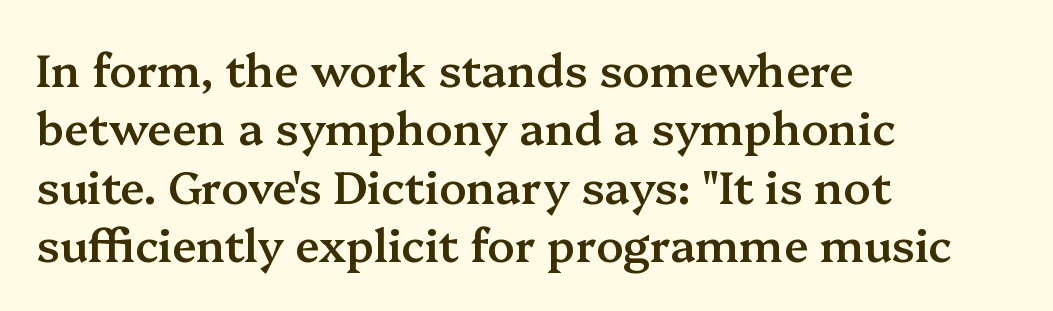
{"serif": "yes", "italic": "no", "bold": "semi", "weight": "semibold", "width": "normal", "stroke_contrast": "medium", "x_height": "medium", "monospaced": "no", "underline": "no", "align": "left", "line_spacing": "normal", "line_spacing_ratio": 1.3, "letter_spacing": "normal", "letter_spacing_em": 0.0, "glyph_px": 45}
